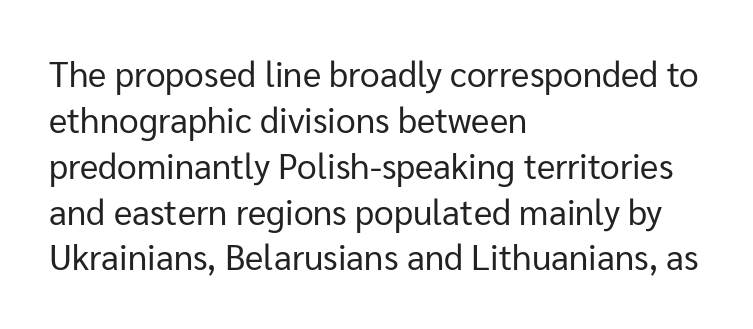
The image shows 35 px regular-weight sans-serif type, upright; set left-aligned, normal line spacing (1.31x), normal letter spacing, not underlined; low stroke contrast and a medium x-height.
